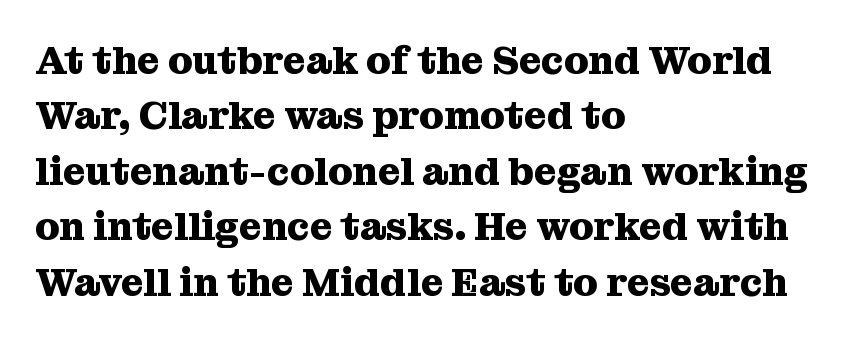
Q: Is the text bold? A: Yes.
Q: Is the text italic (slanted)? A: No, it is upright.
Q: Is the typeface a serif or a sans-serif typeface? A: Serif.
Q: Is the text underlined? A: No.
Q: How is the paragraph aligned? A: Left-aligned.
Q: Is the spacing between letters normal or unusually wide? A: Normal.
Q: Is the spacing between lines tight, normal or loose? A: Normal.
Q: Width (condensed, normal, or wide)? A: Normal.
Q: Stroke contrast? A: Medium.
Q: x-height? A: Medium.
Q: Monospaced? A: No.
